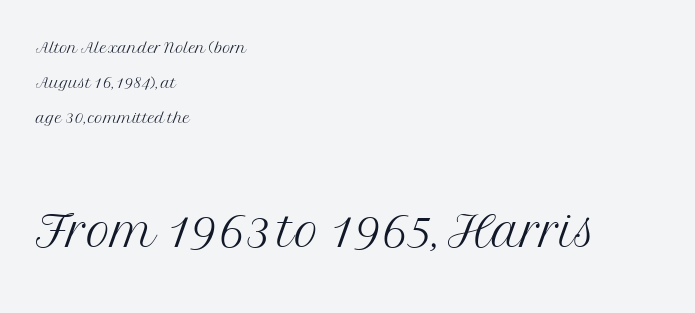
{"serif": "yes", "bold": "no", "weight": "light", "width": "normal", "stroke_contrast": "medium", "x_height": "medium", "monospaced": "no", "underline": "no", "align": "left", "line_spacing": "normal", "line_spacing_ratio": 1.6, "letter_spacing": "normal", "letter_spacing_em": 0.0, "larger_block": "second", "size_ratio": 3.05, "glyph_px": 67}
